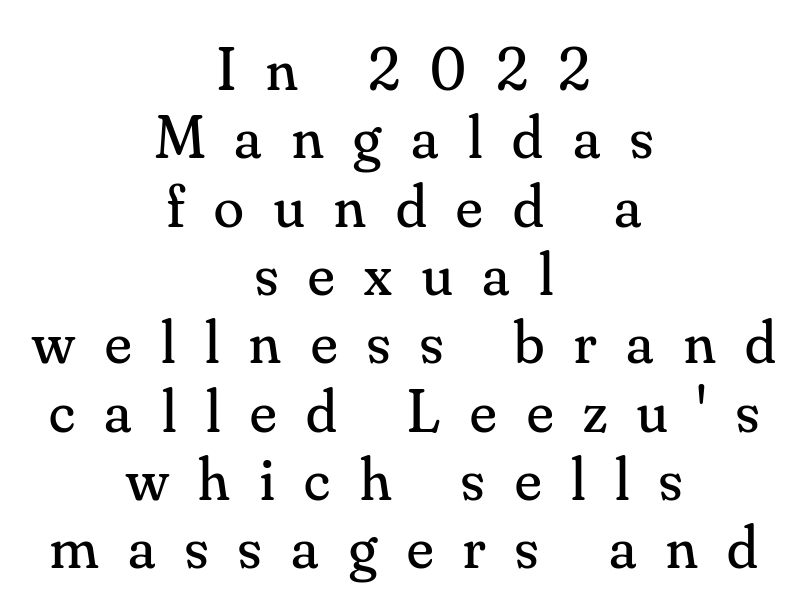
Someone cranked the tracking dial way up on this one. Is there any slant? The stems are plumb. Decoration check: the copy has no underline. Does the copy run flush right? No — it is centered line by line.
